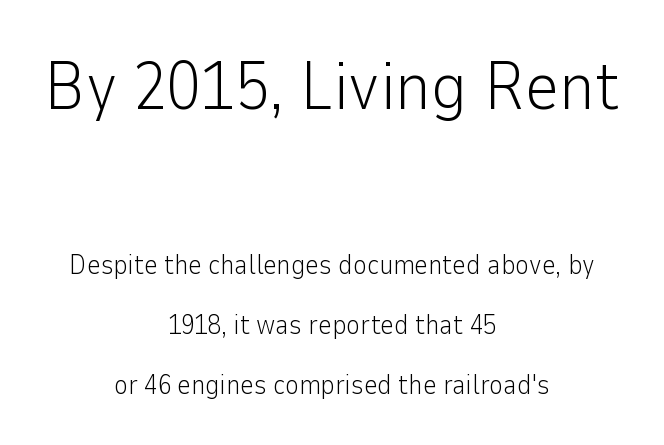
Q: Is the text bold? A: No.
Q: Is the text italic (slanted)? A: No, it is upright.
Q: Is the typeface a serif or a sans-serif typeface? A: Sans-serif.
Q: Is the text underlined? A: No.
Q: How is the paragraph aligned? A: Centered.
Q: Is the spacing between letters normal or unusually wide? A: Normal.
Q: Is the spacing between lines tight, normal or loose? A: Loose.
Q: Which block of text is set in a larger size, the first (top) or the second (bottom)? A: The first (top) one.
Q: Width (condensed, normal, or wide)? A: Normal.
Q: Stroke contrast? A: Low.
Q: x-height? A: Medium.
Q: Monospaced? A: No.
